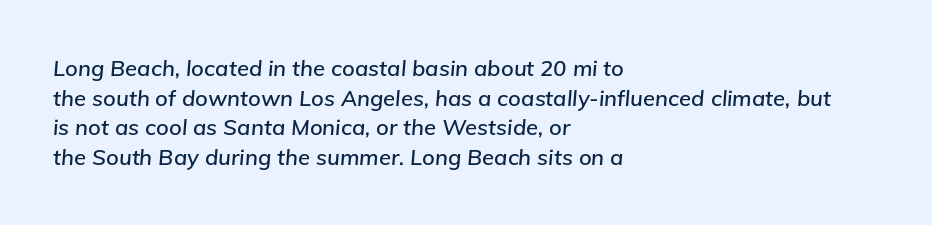
The image shows 22 px text type, italic (leaning right); set left-aligned, normal line spacing (1.35x), normal letter spacing, not underlined.
